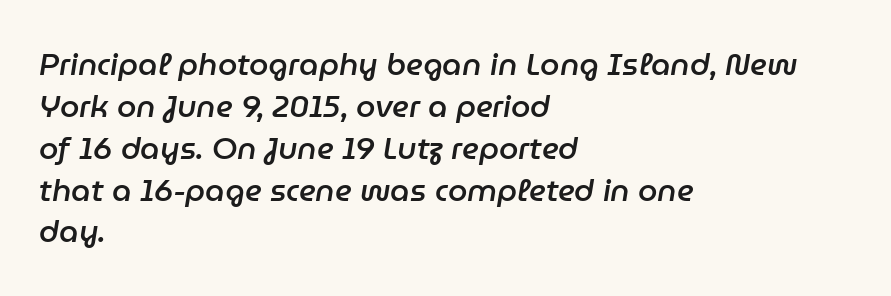
The string is rendered with underlining switched off. These lines are set flush left with a ragged right edge. The passage shown is typed in a proportional face where columns would drift. Tracking value appears to be zero — textbook default spacing. Stems and bowls a touch heavier than normal — semibold. Does the lettering tilt? It does — this is italic.
